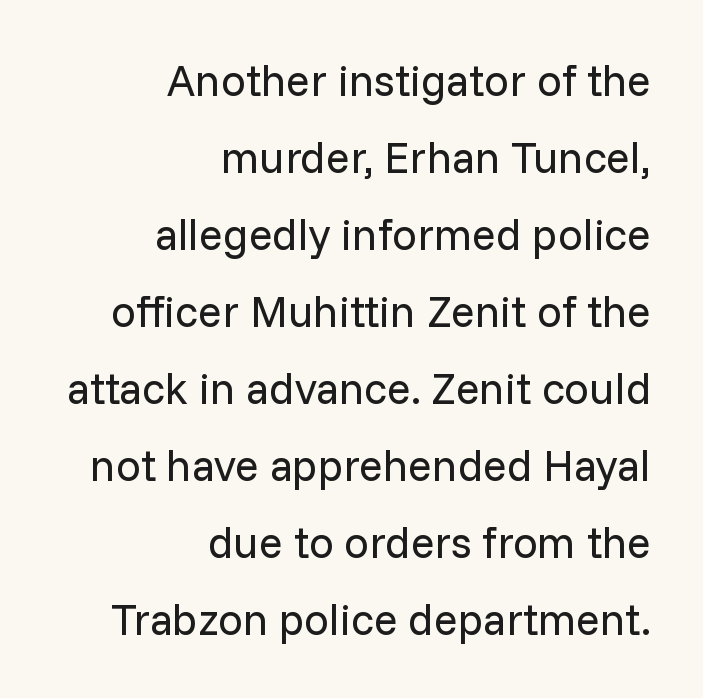
The image shows 44 px regular-weight sans-serif type, upright; set right-aligned, line spacing 1.75x, normal letter spacing, not underlined; low stroke contrast and a medium x-height.
